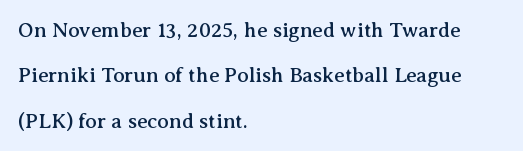
The image shows 21 px text type, upright; set left-aligned, loose line spacing (2.16x), normal letter spacing, not underlined.
